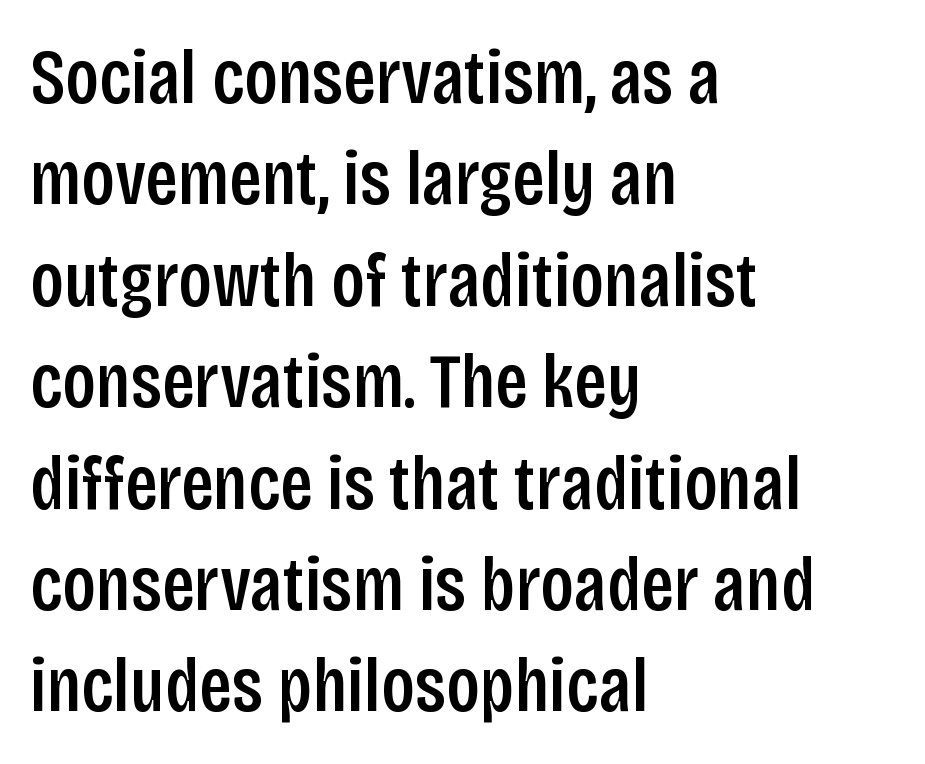
The letters advance in unequal steps, a hallmark of proportional type. The passage shown is typeset with a sans-serif family. The passage is arranged the way most books set body copy — flush left. Bare-footed words on every line.
